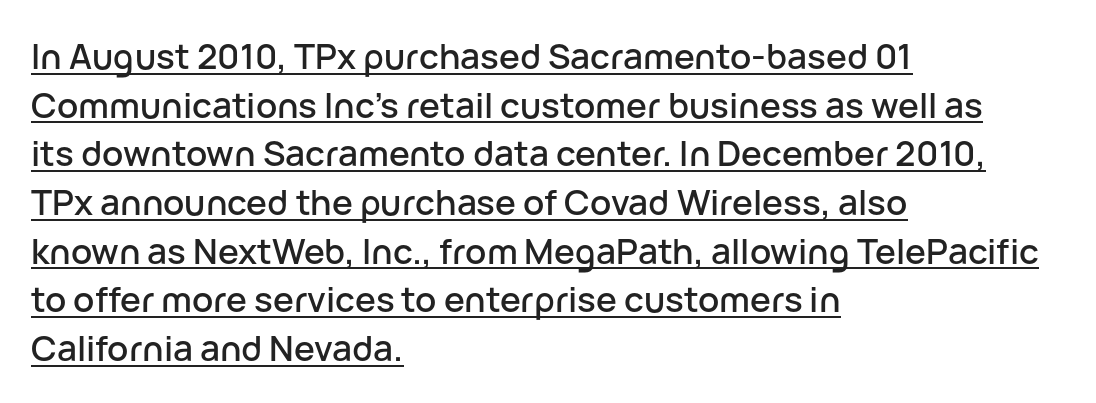
The text was rendered using a sans face with plain stroke endings. The paragraph has a hard left edge and a soft right edge. Posture: straight, roman, zero tilt. A rule runs beneath these lines of type. Honestly, the letter spacing is just normal — you wouldn't notice it.
